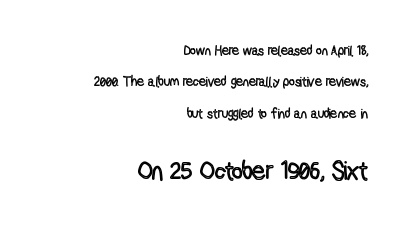
This rendering features lettering with no underline. Where is the straight margin? On the right. Posture: upright roman. Block two is the big one; block one sits smaller above it. Default kerning and tracking; the words read as compact shapes.
